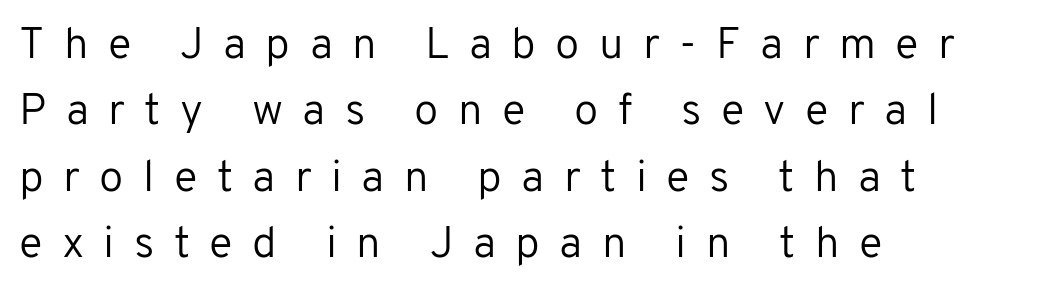
Q: Is the text bold? A: No.
Q: Is the text italic (slanted)? A: No, it is upright.
Q: Is the typeface a serif or a sans-serif typeface? A: Sans-serif.
Q: Is the text underlined? A: No.
Q: How is the paragraph aligned? A: Left-aligned.
Q: Is the spacing between letters normal or unusually wide? A: Unusually wide.
Q: Is the spacing between lines tight, normal or loose? A: Normal.
Q: Width (condensed, normal, or wide)? A: Normal.
Q: Stroke contrast? A: Low.
Q: x-height? A: Medium.
Q: Monospaced? A: No.
